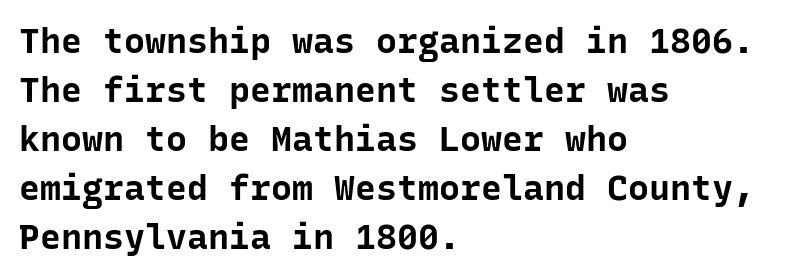
{"serif": "no", "italic": "no", "bold": "yes", "weight": "bold", "width": "normal", "stroke_contrast": "low", "x_height": "medium", "monospaced": "yes", "underline": "no", "align": "left", "line_spacing": "normal", "line_spacing_ratio": 1.4, "letter_spacing": "normal", "letter_spacing_em": 0.0, "glyph_px": 35}
